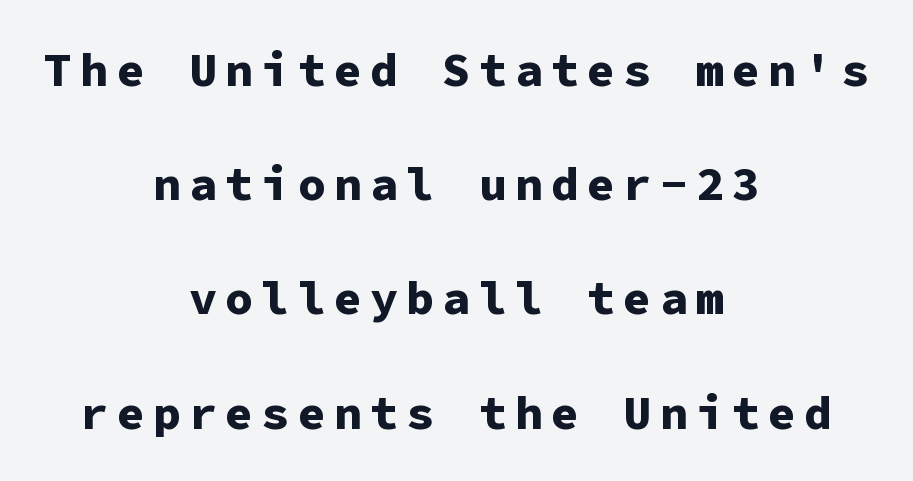
The image shows 47 px bold sans-serif type, upright, monospaced; set centered, loose line spacing (2.43x), not underlined; low stroke contrast and a medium x-height.
